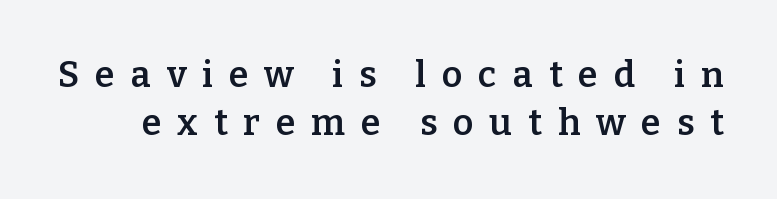
Descender tails drop into unmarked territory. Here the designer chose a conventional face with non-uniform glyph widths. Students, this is semibold: more ink than regular, less than bold. Summary of vertical rhythm: regular, with standard interline spacing.
